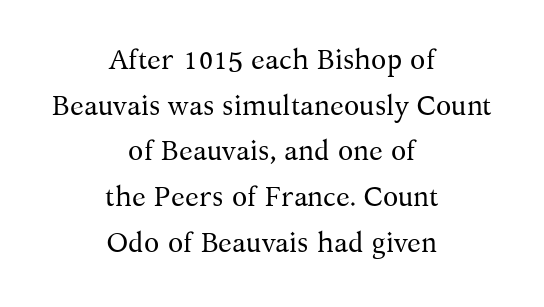
Q: Is the text bold? A: No.
Q: Is the text italic (slanted)? A: No, it is upright.
Q: Is the typeface a serif or a sans-serif typeface? A: Serif.
Q: Is the text underlined? A: No.
Q: How is the paragraph aligned? A: Centered.
Q: Is the spacing between letters normal or unusually wide? A: Normal.
Q: Is the spacing between lines tight, normal or loose? A: Normal.
Q: Width (condensed, normal, or wide)? A: Normal.
Q: Stroke contrast? A: Medium.
Q: x-height? A: Medium.
Q: Monospaced? A: No.
